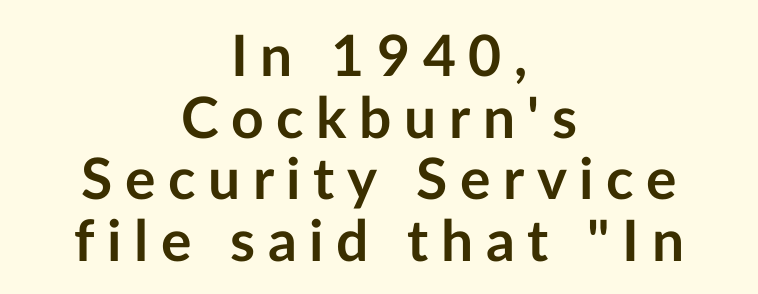
The image shows 57 px semibold sans-serif type, upright; set centered, tight line spacing (1.08x), unusually wide letter spacing (+0.22 em), not underlined; low stroke contrast and a medium x-height.
